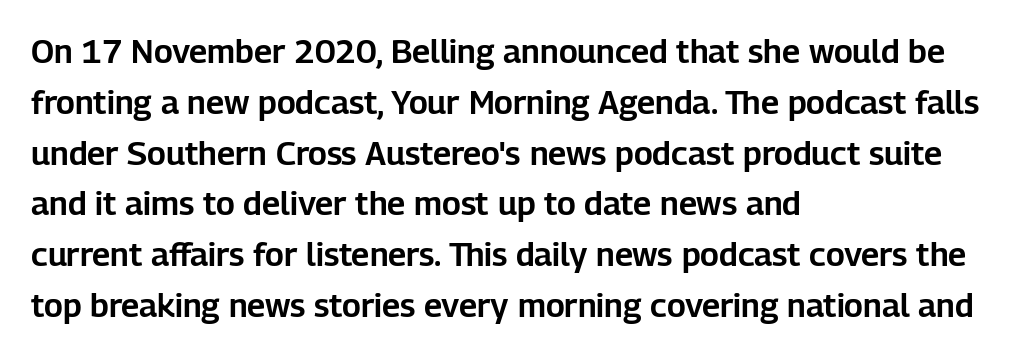
Q: Is the text italic (slanted)? A: No, it is upright.
Q: Is the typeface a serif or a sans-serif typeface? A: Sans-serif.
Q: Is the text underlined? A: No.
Q: How is the paragraph aligned? A: Left-aligned.
Q: Is the spacing between letters normal or unusually wide? A: Normal.
Q: Is the spacing between lines tight, normal or loose? A: Normal.
Q: Width (condensed, normal, or wide)? A: Normal.
Q: Stroke contrast? A: Low.
Q: x-height? A: Medium.
Q: Monospaced? A: No.
